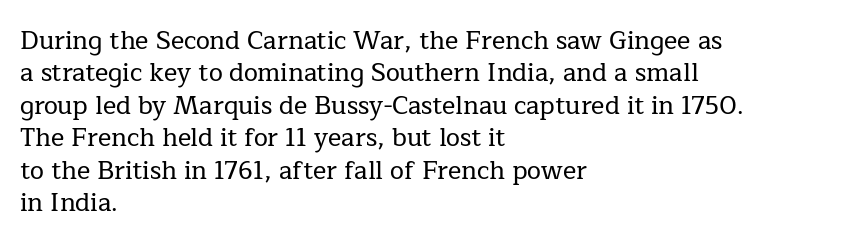
The image shows 25 px text type, upright; set left-aligned, normal line spacing (1.3x), normal letter spacing, not underlined.
